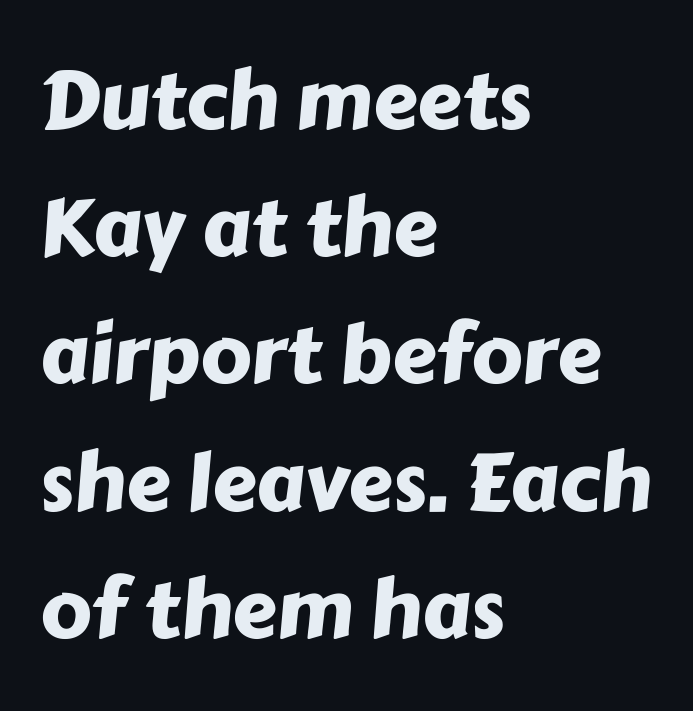
{"serif": "no", "width": "normal", "stroke_contrast": "low", "x_height": "medium", "monospaced": "no", "underline": "no", "align": "left", "line_spacing": "normal", "line_spacing_ratio": 1.59, "letter_spacing": "normal", "letter_spacing_em": 0.0, "glyph_px": 80}
